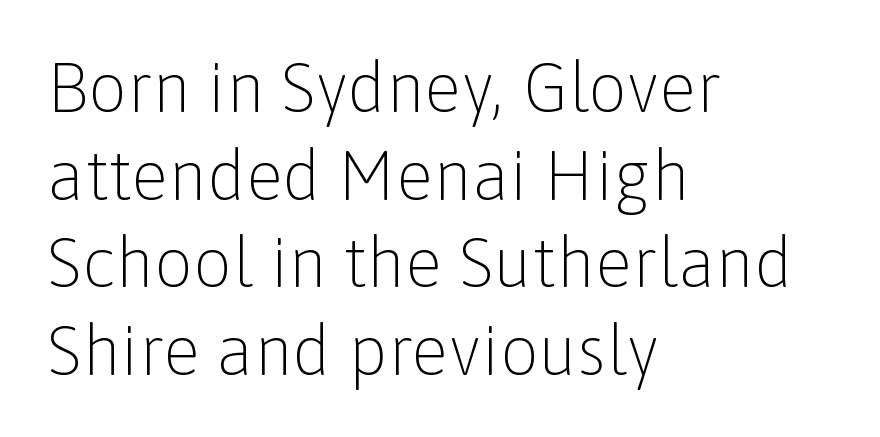
The image shows 69 px light sans-serif type, upright; set left-aligned, normal line spacing (1.27x), normal letter spacing, not underlined; low stroke contrast and a medium x-height.
